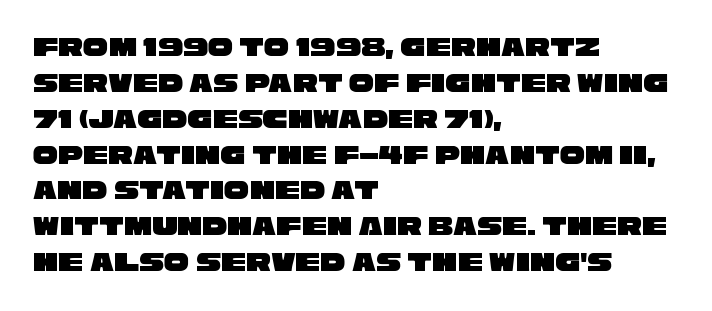
Q: Is the typeface a serif or a sans-serif typeface? A: Sans-serif.
Q: Is the text underlined? A: No.
Q: How is the paragraph aligned? A: Left-aligned.
Q: Is the spacing between letters normal or unusually wide? A: Normal.
Q: Is the spacing between lines tight, normal or loose? A: Normal.
Q: Width (condensed, normal, or wide)? A: Wide.
Q: Stroke contrast? A: Low.
Q: x-height? A: Large.
Q: Monospaced? A: No.
